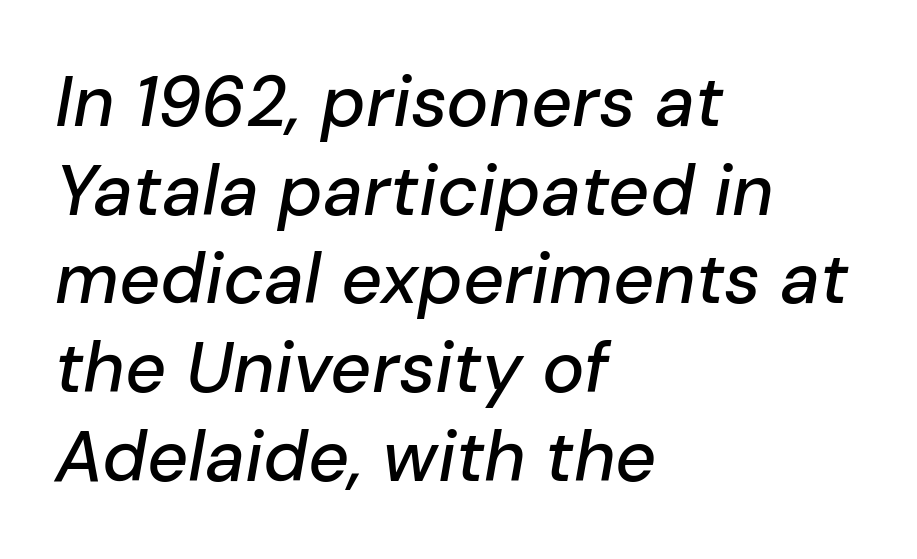
{"italic": "yes", "lean": "right", "slant_degrees": 10, "width": "normal", "stroke_contrast": "low", "x_height": "medium", "monospaced": "no", "underline": "no", "align": "left", "line_spacing": "normal", "line_spacing_ratio": 1.25, "letter_spacing": "normal", "letter_spacing_em": 0.0, "glyph_px": 71}
